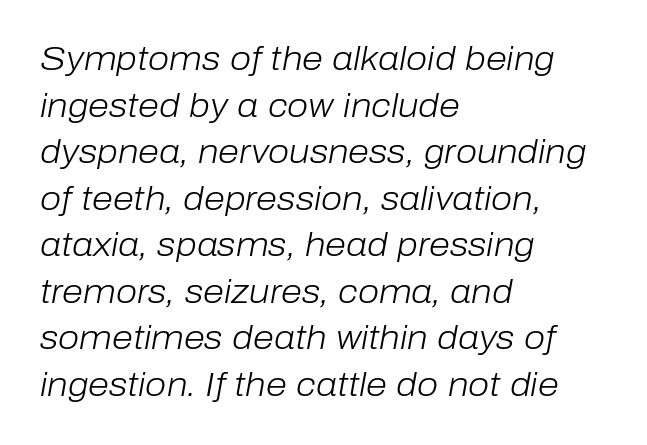
Q: Is the text bold? A: No.
Q: Is the text italic (slanted)? A: Yes, it leans right by about 10 degrees.
Q: Is the text underlined? A: No.
Q: How is the paragraph aligned? A: Left-aligned.
Q: Is the spacing between letters normal or unusually wide? A: Normal.
Q: Is the spacing between lines tight, normal or loose? A: Normal.
Q: Width (condensed, normal, or wide)? A: Normal.
Q: Stroke contrast? A: Low.
Q: x-height? A: Medium.
Q: Monospaced? A: No.
